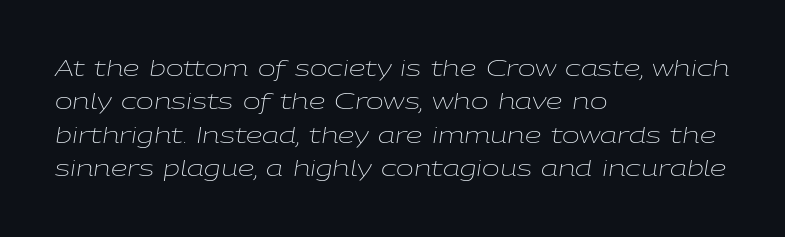
The image shows 21 px text type, italic (leaning right); set left-aligned, normal line spacing (1.59x), normal letter spacing, not underlined.
